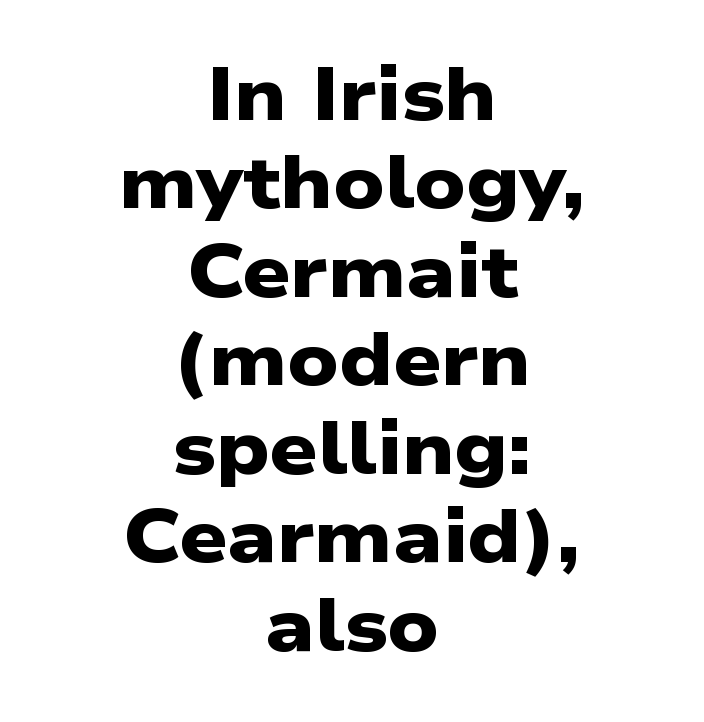
Q: Is the text bold? A: Yes.
Q: Is the typeface a serif or a sans-serif typeface? A: Sans-serif.
Q: Is the text underlined? A: No.
Q: How is the paragraph aligned? A: Centered.
Q: Is the spacing between letters normal or unusually wide? A: Normal.
Q: Width (condensed, normal, or wide)? A: Wide.
Q: Stroke contrast? A: Low.
Q: x-height? A: Medium.
Q: Monospaced? A: No.
